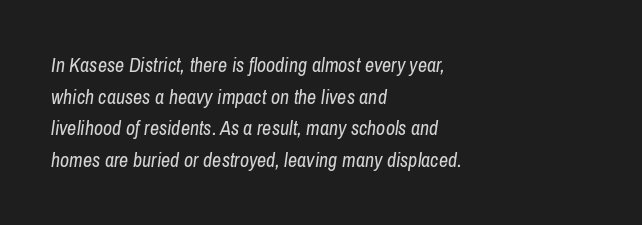
What's the leading like? Ordinary, nothing unusual. Line starts are locked; line ends wander. There's an unmistakable incline to the writing here. No word sits above an underline. You could call the tracking neutral — neither tight nor loose. Stem width sits at or under what a default text font uses.
